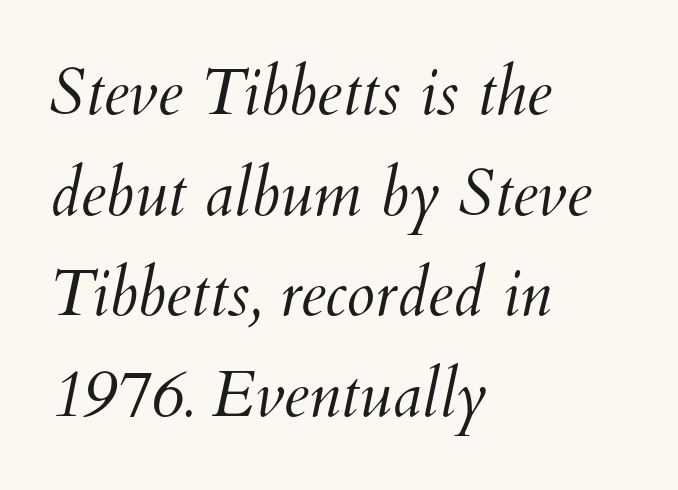
{"italic": "yes", "lean": "right", "slant_degrees": 12, "bold": "no", "weight": "light", "width": "normal", "stroke_contrast": "medium", "x_height": "small", "monospaced": "no", "underline": "no", "align": "left", "line_spacing": "normal", "line_spacing_ratio": 1.55, "letter_spacing": "normal", "letter_spacing_em": 0.0, "glyph_px": 65}
